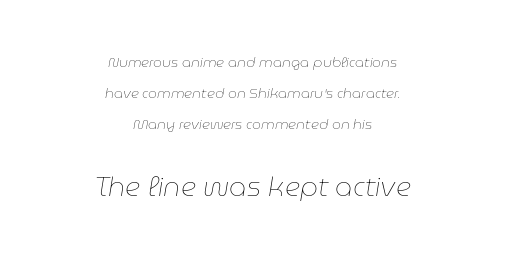
Stems here are at most as thick as an everyday book face. Leftover space on each line is divided equally before and after the words. Which of the two is more prominent by size? The second, at the bottom. Horizontal bands of white between lines are thick stripes.
